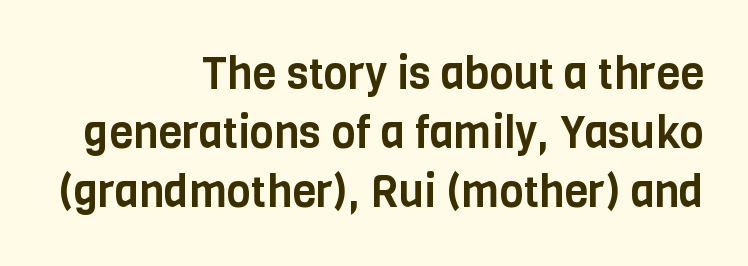
The image shows 44 px condensed sans-serif type, upright; set right-aligned, normal line spacing (1.34x), normal letter spacing, not underlined; low stroke contrast and a large x-height.
